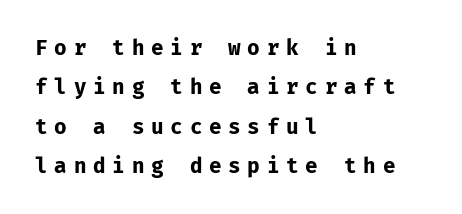
The image shows 21 px bold type, upright; set left-aligned, line spacing 1.87x, unusually wide letter spacing (+0.32 em), not underlined.
